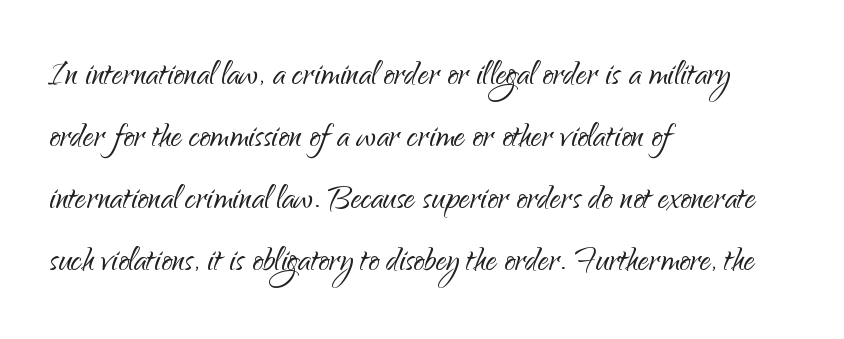
Q: Is the text bold? A: No.
Q: Is the text italic (slanted)? A: Yes.
Q: Is the typeface a serif or a sans-serif typeface? A: Sans-serif.
Q: Is the text underlined? A: No.
Q: How is the paragraph aligned? A: Left-aligned.
Q: Is the spacing between letters normal or unusually wide? A: Normal.
Q: Is the spacing between lines tight, normal or loose? A: Normal.
Q: Width (condensed, normal, or wide)? A: Normal.
Q: Stroke contrast? A: Low.
Q: x-height? A: Small.
Q: Monospaced? A: No.
